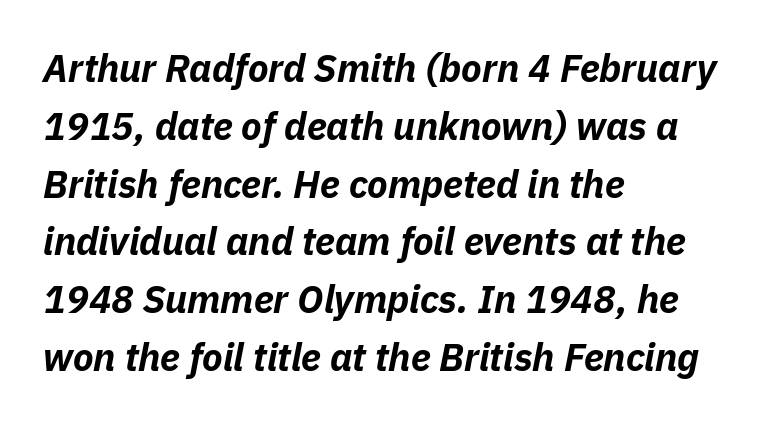
Q: Is the text bold? A: Yes.
Q: Is the text italic (slanted)? A: Yes, it leans right by about 11 degrees.
Q: Is the text underlined? A: No.
Q: How is the paragraph aligned? A: Left-aligned.
Q: Is the spacing between letters normal or unusually wide? A: Normal.
Q: Is the spacing between lines tight, normal or loose? A: Normal.
Q: Width (condensed, normal, or wide)? A: Normal.
Q: Stroke contrast? A: Low.
Q: x-height? A: Medium.
Q: Monospaced? A: No.
